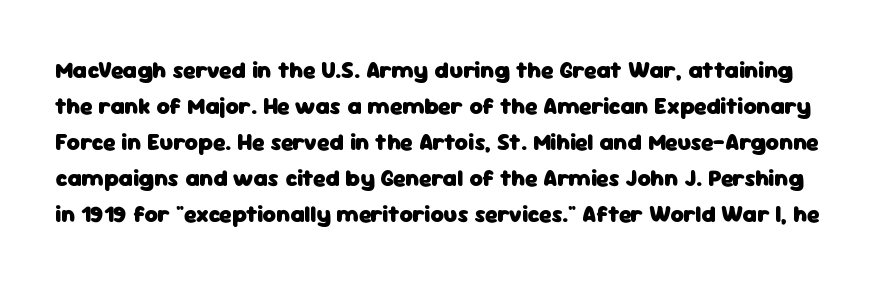
The foot of each line stays bare and open. Designer's note — italics off, roman on. Heavy-handed strokes throughout: this text is bold. Whoever set this chose a conventional vertical rhythm. How are the letters spaced? Ordinarily, with no added tracking.
